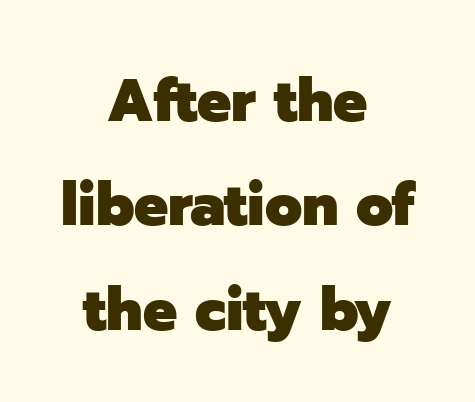
The image shows 60 px heavy sans-serif type, upright; set centered, line spacing 1.74x, normal letter spacing, not underlined; low stroke contrast and a medium x-height.
